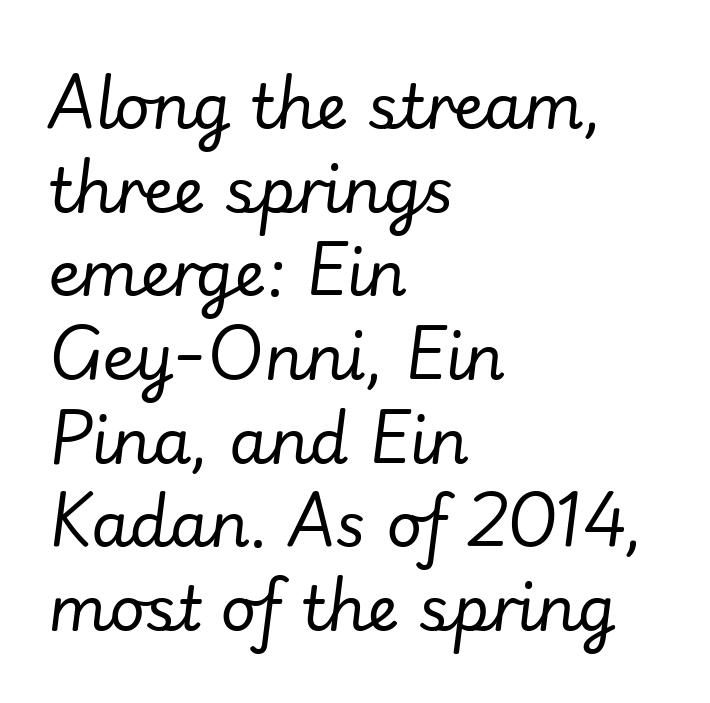
The image shows 62 px regular-weight type, italic (leaning right); set left-aligned, normal line spacing (1.35x), normal letter spacing, not underlined; low stroke contrast and a small x-height.
